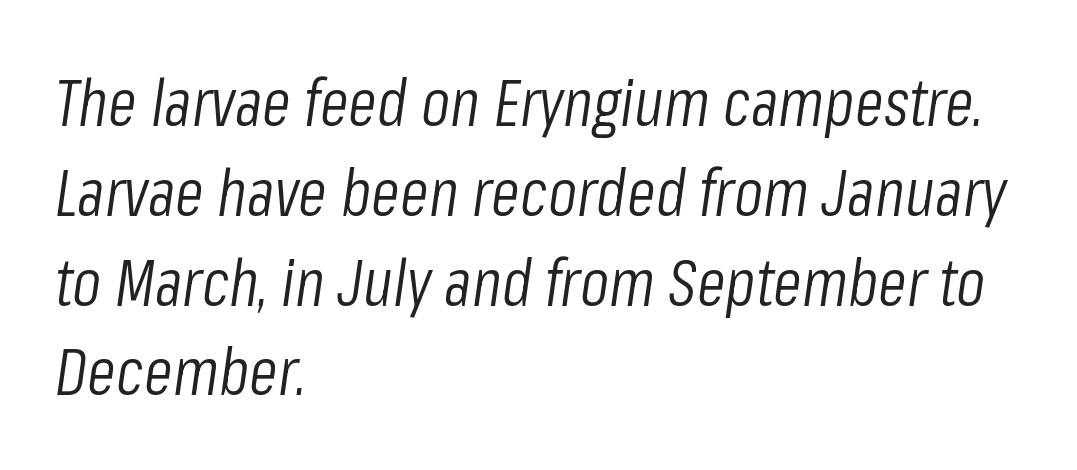
Q: Is the text bold? A: No.
Q: Is the text italic (slanted)? A: Yes, it leans right by about 8 degrees.
Q: Is the text underlined? A: No.
Q: How is the paragraph aligned? A: Left-aligned.
Q: Is the spacing between letters normal or unusually wide? A: Normal.
Q: Is the spacing between lines tight, normal or loose? A: Normal.
Q: Width (condensed, normal, or wide)? A: Condensed.
Q: Stroke contrast? A: Low.
Q: x-height? A: Medium.
Q: Monospaced? A: No.
